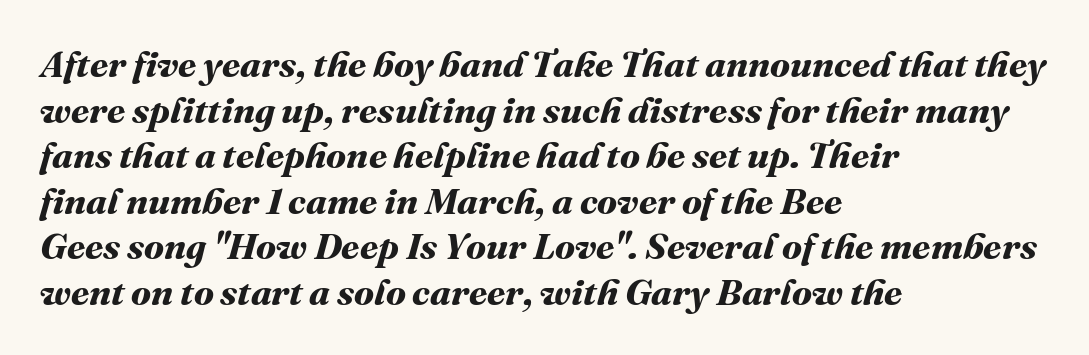
The image shows 37 px bold type; set left-aligned, line spacing 1.23x, normal letter spacing, not underlined; medium stroke contrast and a medium x-height.
